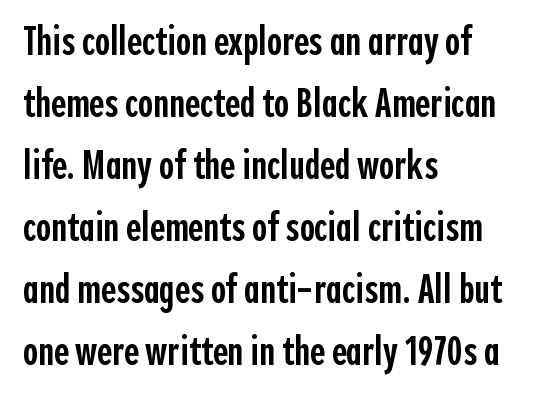
Q: Is the text bold? A: Semi-bold.
Q: Is the text italic (slanted)? A: No, it is upright.
Q: Is the typeface a serif or a sans-serif typeface? A: Sans-serif.
Q: Is the text underlined? A: No.
Q: How is the paragraph aligned? A: Left-aligned.
Q: Is the spacing between letters normal or unusually wide? A: Normal.
Q: Is the spacing between lines tight, normal or loose? A: Normal.
Q: Width (condensed, normal, or wide)? A: Condensed.
Q: x-height? A: Medium.
Q: Monospaced? A: No.
